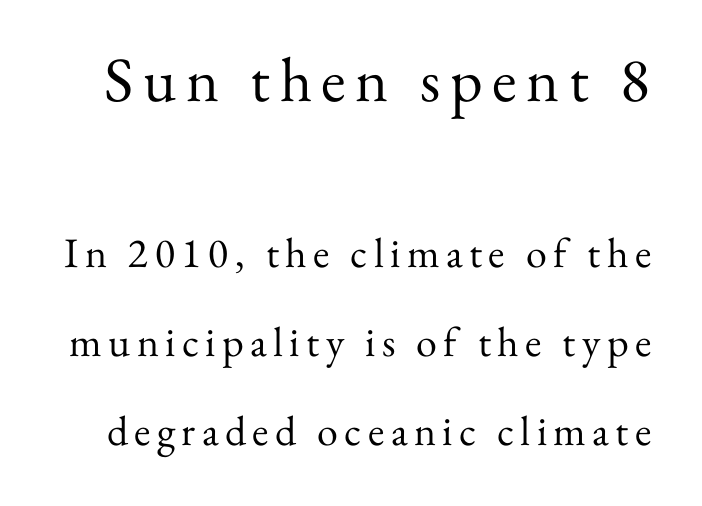
Q: Is the text bold? A: No.
Q: Is the text italic (slanted)? A: No, it is upright.
Q: Is the typeface a serif or a sans-serif typeface? A: Serif.
Q: Is the text underlined? A: No.
Q: Is the spacing between lines tight, normal or loose? A: Loose.
Q: Which block of text is set in a larger size, the first (top) or the second (bottom)? A: The first (top) one.
Q: Width (condensed, normal, or wide)? A: Normal.
Q: Stroke contrast? A: Medium.
Q: x-height? A: Small.
Q: Monospaced? A: No.
